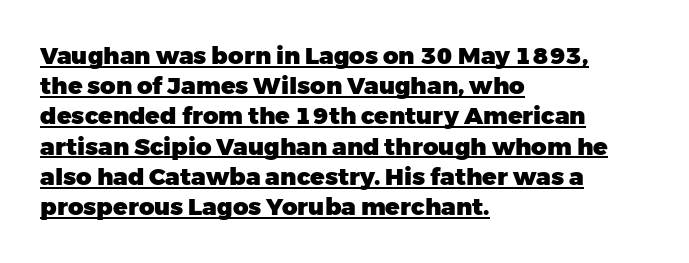
The image shows 24 px bold type, upright; set left-aligned, normal line spacing (1.26x), normal letter spacing, underlined.
